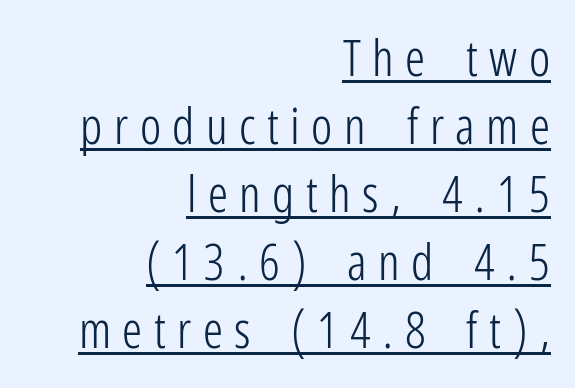
{"serif": "no", "italic": "no", "bold": "no", "weight": "light", "width": "condensed", "stroke_contrast": "low", "x_height": "medium", "monospaced": "no", "underline": "yes", "align": "right", "line_spacing": "normal", "line_spacing_ratio": 1.36, "letter_spacing": "wide", "letter_spacing_em": 0.23, "glyph_px": 50}
